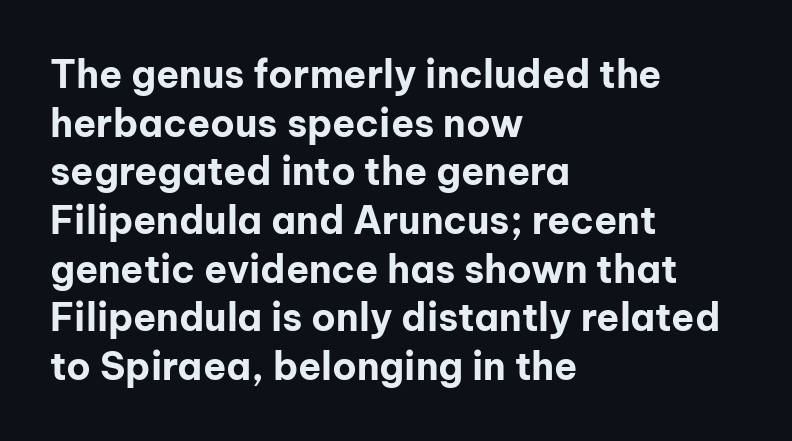
These lines are rendered in a variable-pitch font. Compared with an ordinary text face, these strokes are far heavier — a full bold. The type family on display is of the sans-serif kind. Descenders hang freely into open space. The horizontal fit of the characters is conventional and even. In CSS terms this would be text-align: left.
